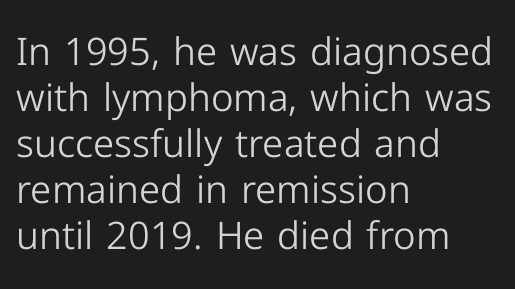
The image shows 38 px light sans-serif type, upright; set left-aligned, line spacing 1.21x, normal letter spacing, not underlined; low stroke contrast and a medium x-height.
